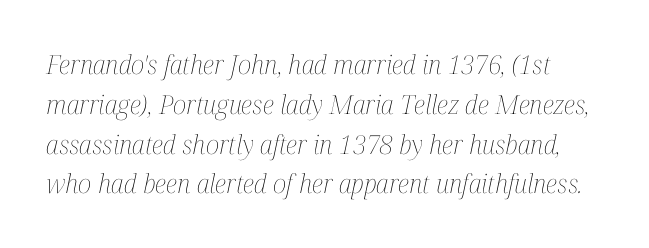
Style check: oblique. Counters stay open thanks to moderate or lighter strokes. Letters rest on an invisible, unmarked baseline. How are the letters spaced? Ordinarily, with no added tracking. A typesetter would call this leading conventional body-copy spacing.
